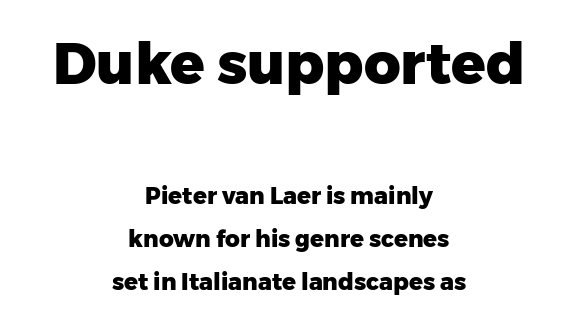
{"serif": "no", "italic": "no", "bold": "yes", "weight": "heavy", "width": "normal", "stroke_contrast": "low", "x_height": "medium", "monospaced": "no", "underline": "no", "align": "center", "line_spacing_ratio": 1.88, "letter_spacing": "normal", "letter_spacing_em": 0.0, "larger_block": "first", "size_ratio": 2.48, "glyph_px": 57}
